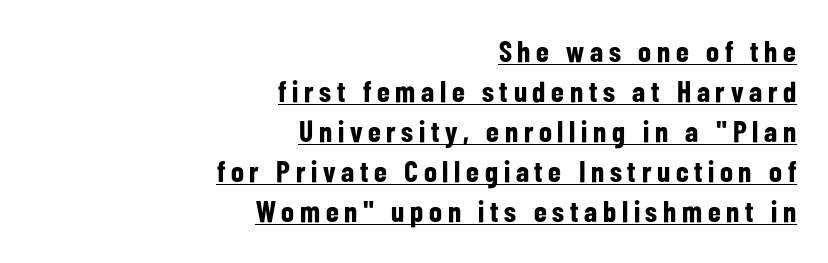
The glyphs in this specimen are sans serif. How would I describe the line gaps? Plain and ordinary. The lines are quadded right. Note the varied advance widths — an 'i' is clearly narrower than an 'm'.
